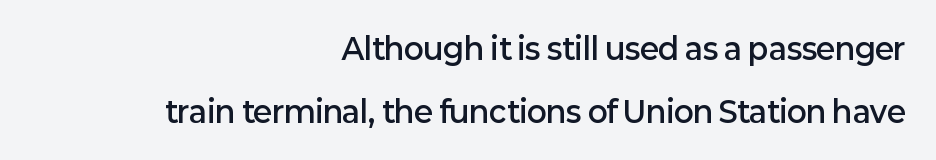
Does the weight exceed regular? Yes, but only to semibold. Underline: absent. Reading down the block, your eye finds every line finishing at a fixed right position. The face used here is proportionally spaced, like ordinary book or web type. Upright lettering throughout. Standard letterfit; no display-style spreading of the glyphs.
